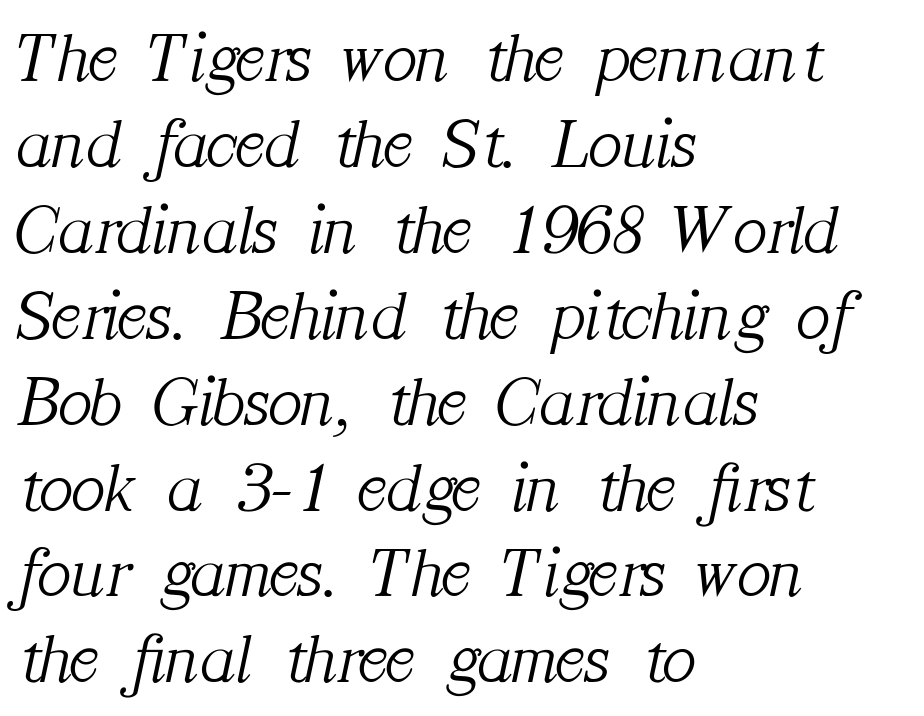
The image shows 71 px light serif type, italic (leaning right); set left-aligned, line spacing 1.21x, normal letter spacing, not underlined; medium stroke contrast and a medium x-height.
